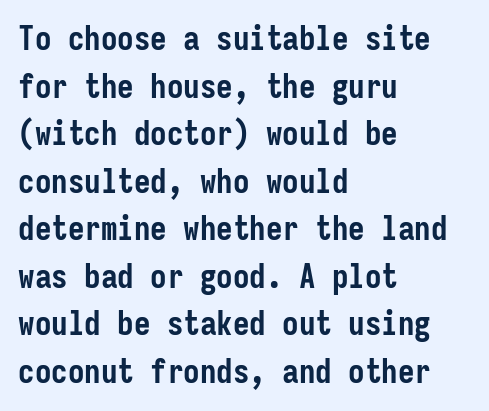
The image shows 33 px semibold, condensed sans-serif type, upright, monospaced; set left-aligned, normal line spacing (1.44x), normal letter spacing, not underlined; low stroke contrast and a medium x-height.
